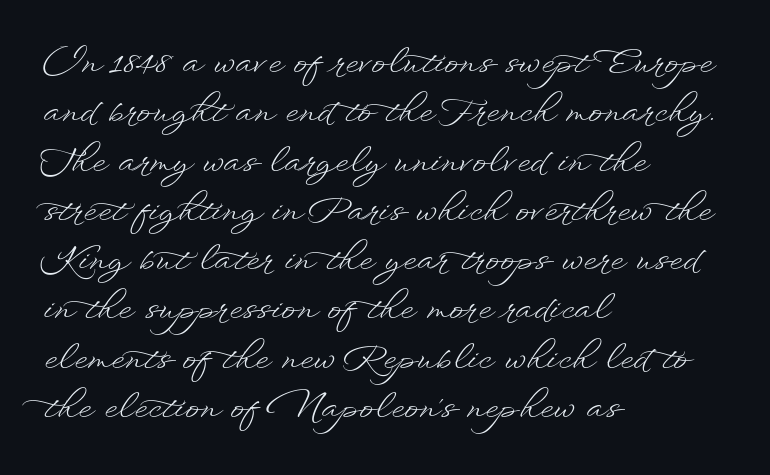
Q: Is the text bold? A: No.
Q: Is the text italic (slanted)? A: Yes.
Q: Is the text underlined? A: No.
Q: How is the paragraph aligned? A: Left-aligned.
Q: Is the spacing between letters normal or unusually wide? A: Normal.
Q: Is the spacing between lines tight, normal or loose? A: Normal.
Q: Width (condensed, normal, or wide)? A: Wide.
Q: Stroke contrast? A: Low.
Q: x-height? A: Small.
Q: Monospaced? A: No.
